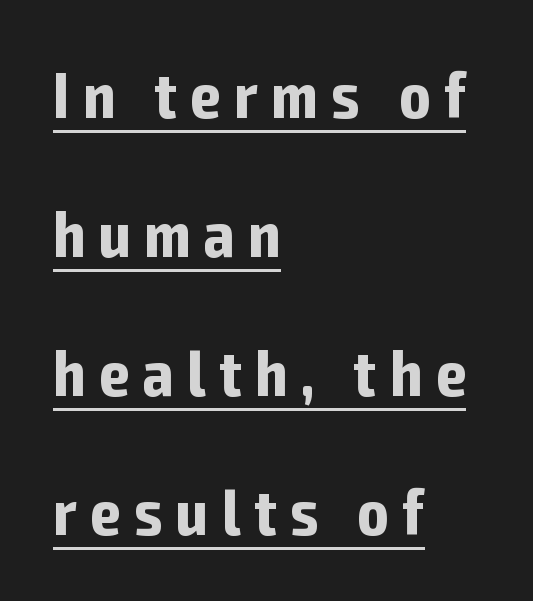
The image shows 64 px bold, condensed sans-serif type, upright; set left-aligned, loose line spacing (2.17x), unusually wide letter spacing (+0.22 em), underlined; low stroke contrast and a medium x-height.
